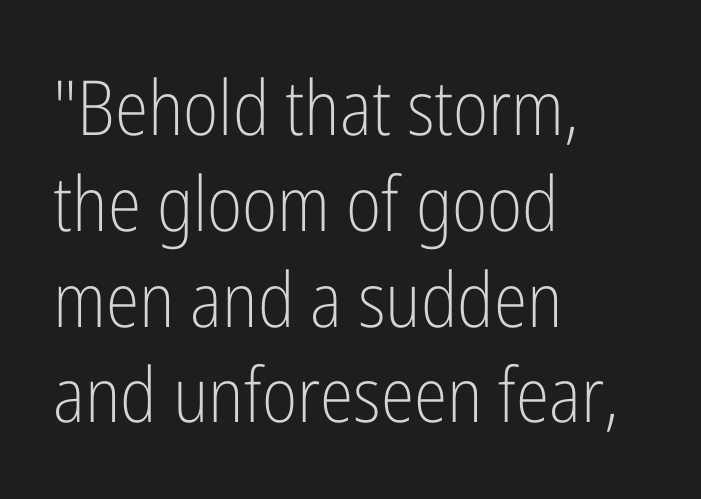
{"serif": "no", "italic": "no", "bold": "no", "weight": "light", "width": "condensed", "stroke_contrast": "low", "x_height": "medium", "monospaced": "no", "underline": "no", "align": "left", "line_spacing": "normal", "line_spacing_ratio": 1.26, "letter_spacing": "normal", "letter_spacing_em": 0.0, "glyph_px": 76}
